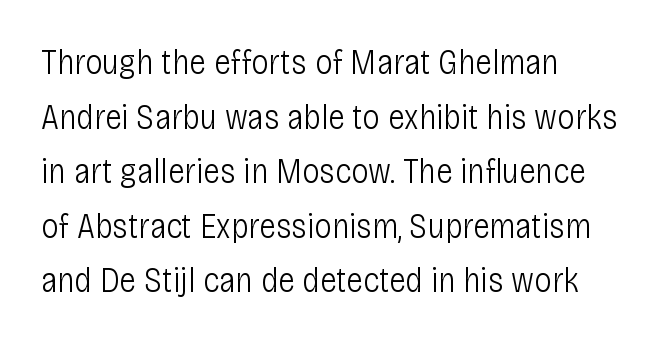
{"serif": "no", "italic": "no", "bold": "no", "weight": "light", "width": "condensed", "stroke_contrast": "low", "x_height": "large", "monospaced": "no", "underline": "no", "align": "left", "line_spacing": "normal", "line_spacing_ratio": 1.56, "letter_spacing": "normal", "letter_spacing_em": 0.0, "glyph_px": 35}
